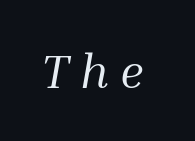
{"serif": "yes", "italic": "yes", "lean": "right", "slant_degrees": 10, "bold": "no", "weight": "regular", "width": "normal", "stroke_contrast": "medium", "x_height": "medium", "monospaced": "no", "underline": "no", "letter_spacing": "wide", "letter_spacing_em": 0.24, "glyph_px": 47}
